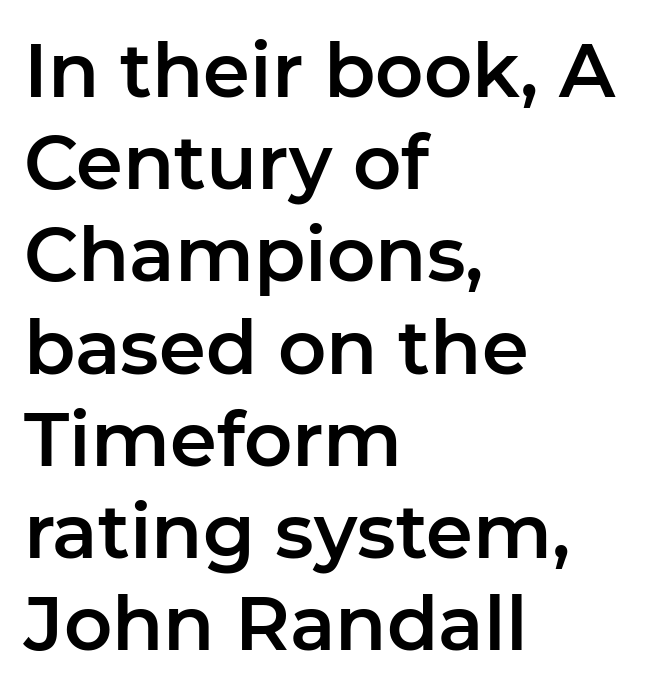
Think of a printed novel: that variable character pitch is what you see here. Unmarked baselines from the first word to the last. Serifs: no, the terminals of the letterforms are clean. Visually the block forms a straight wall on the left and a jagged coastline on the right. How are the letters spaced? Ordinarily, with no added tracking.
